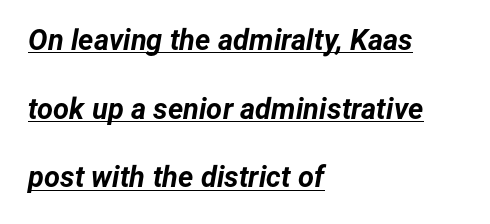
The image shows 29 px bold type, italic (leaning right); set left-aligned, loose line spacing (2.37x), normal letter spacing, underlined; low stroke contrast and a medium x-height.
